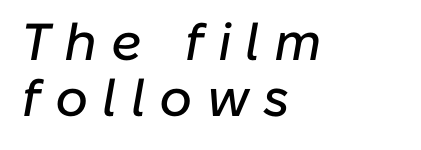
Clear beneath every line of the passage. The line-height multiplier appears low, near solid setting. The passage shown has open, widely tracked lettering throughout. These lines are rendered in a variable-pitch font. Looking at the ascenders, they clearly lean.
